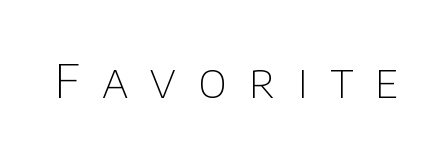
The passage shown is typed in a proportional face where columns would drift. What kind of face is this? One without serifs — a sans. Quick note: underline off. The strokes carry an ordinary text weight at most.
